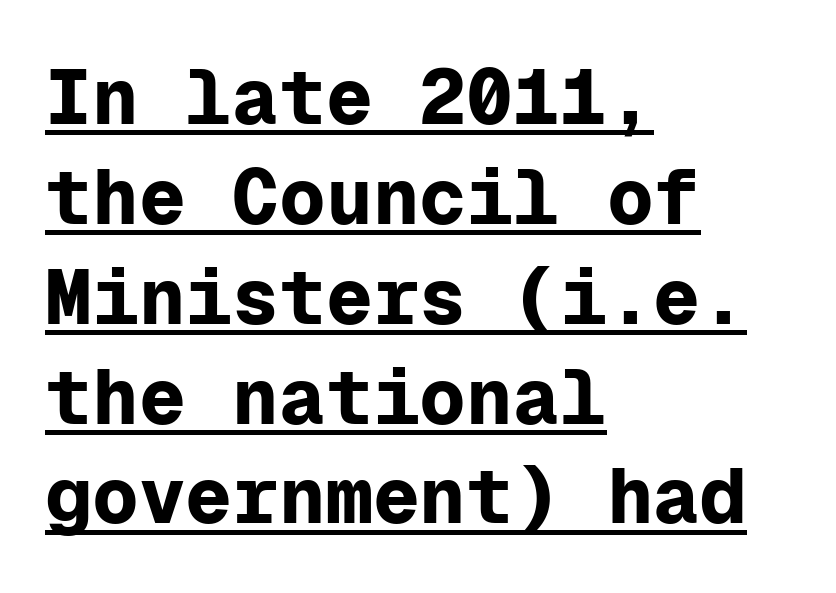
Q: Is the text bold? A: Yes.
Q: Is the text italic (slanted)? A: No, it is upright.
Q: Is the typeface a serif or a sans-serif typeface? A: Sans-serif.
Q: Is the text underlined? A: Yes.
Q: How is the paragraph aligned? A: Left-aligned.
Q: Is the spacing between letters normal or unusually wide? A: Normal.
Q: Is the spacing between lines tight, normal or loose? A: Normal.
Q: Width (condensed, normal, or wide)? A: Normal.
Q: Stroke contrast? A: Low.
Q: x-height? A: Medium.
Q: Monospaced? A: Yes.
